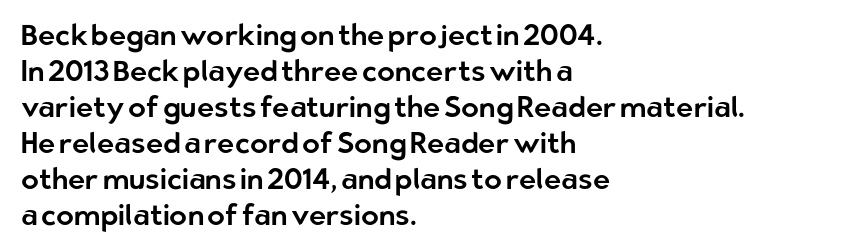
The image shows 29 px sans-serif type, upright; set left-aligned, line spacing 1.24x, normal letter spacing, not underlined; low stroke contrast and a medium x-height.
